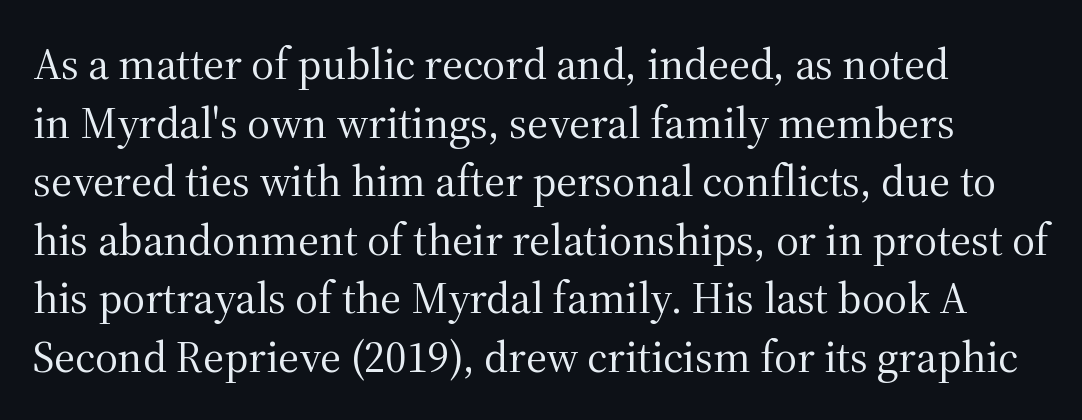
No extra tracking has been applied to these lines. Proportional: the letters do not fall into vertical columns. The zone under the glyphs is completely vacant. The type family on display is of the serif kind. The letters stand straight up with perfectly vertical stems.
